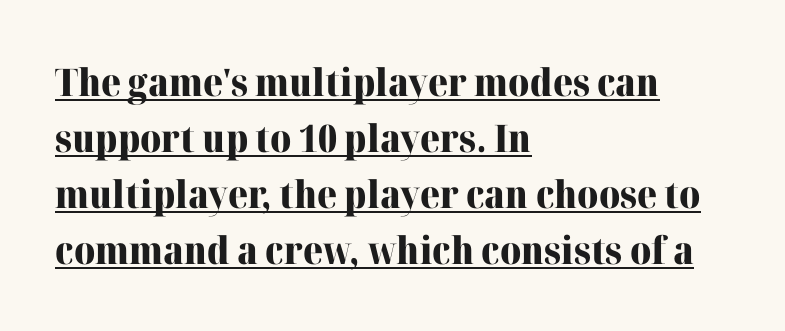
Left-aligned paragraph, ragged on the right. The lettering stays uniformly vertical, giving the passage a roman look. A baseline rule has been typeset under these characters. The face used here is rendered with its standard letterfit.
